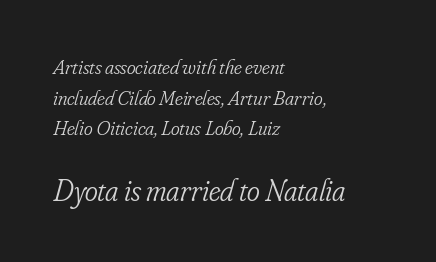
Q: Is the text bold? A: No.
Q: Is the text italic (slanted)? A: Yes, it leans right by about 16 degrees.
Q: Is the typeface a serif or a sans-serif typeface? A: Serif.
Q: Is the text underlined? A: No.
Q: How is the paragraph aligned? A: Left-aligned.
Q: Is the spacing between letters normal or unusually wide? A: Normal.
Q: Is the spacing between lines tight, normal or loose? A: Normal.
Q: Which block of text is set in a larger size, the first (top) or the second (bottom)? A: The second (bottom) one.
Q: Width (condensed, normal, or wide)? A: Condensed.
Q: Stroke contrast? A: Low.
Q: x-height? A: Small.
Q: Monospaced? A: No.
